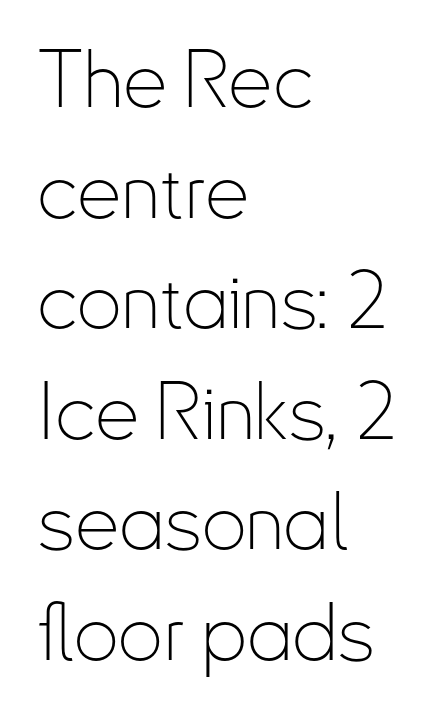
{"serif": "no", "italic": "no", "bold": "no", "weight": "thin", "width": "condensed", "stroke_contrast": "low", "x_height": "small", "monospaced": "no", "underline": "no", "align": "left", "line_spacing": "normal", "line_spacing_ratio": 1.4, "letter_spacing": "normal", "letter_spacing_em": 0.0, "glyph_px": 79}
